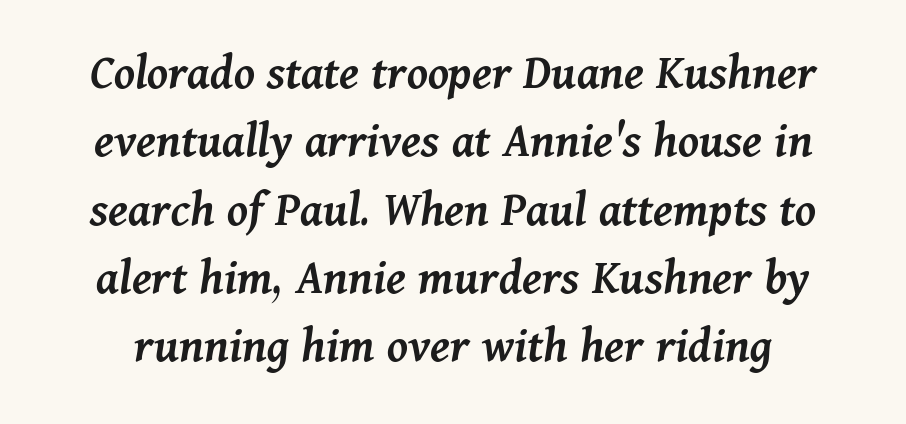
Q: Is the text bold? A: Semi-bold.
Q: Is the text italic (slanted)? A: Yes, it leans right by about 11 degrees.
Q: Is the text underlined? A: No.
Q: Is the spacing between letters normal or unusually wide? A: Normal.
Q: Is the spacing between lines tight, normal or loose? A: Normal.
Q: Width (condensed, normal, or wide)? A: Normal.
Q: Stroke contrast? A: Medium.
Q: x-height? A: Medium.
Q: Monospaced? A: No.
